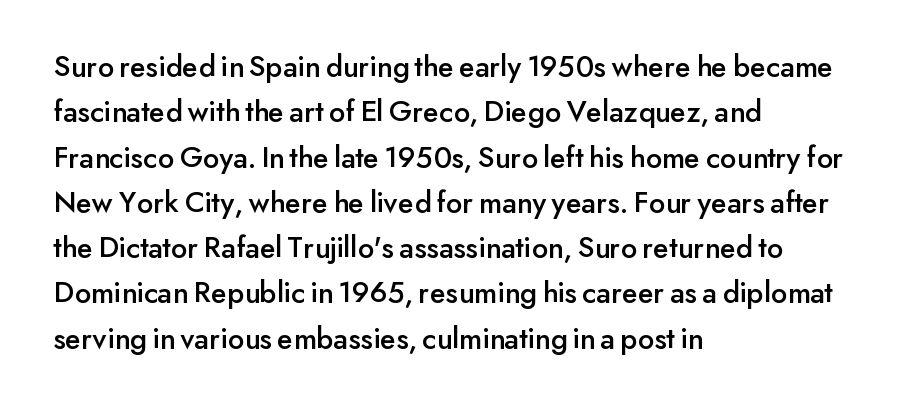
Q: Is the text italic (slanted)? A: No, it is upright.
Q: Is the typeface a serif or a sans-serif typeface? A: Sans-serif.
Q: Is the text underlined? A: No.
Q: How is the paragraph aligned? A: Left-aligned.
Q: Is the spacing between letters normal or unusually wide? A: Normal.
Q: Is the spacing between lines tight, normal or loose? A: Normal.
Q: Width (condensed, normal, or wide)? A: Normal.
Q: Stroke contrast? A: Low.
Q: x-height? A: Small.
Q: Monospaced? A: No.
